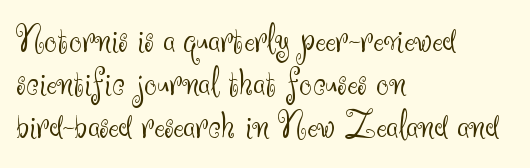
Descenders are the only things crossing below the line. Is this a fixed-width face? No — the glyphs have proportional, varying widths. Ink coverage per letter is moderate at most. Nope, not italic — everything's standing straight. One-word summary of the alignment: left. The type family on display is of the sans-serif kind.
